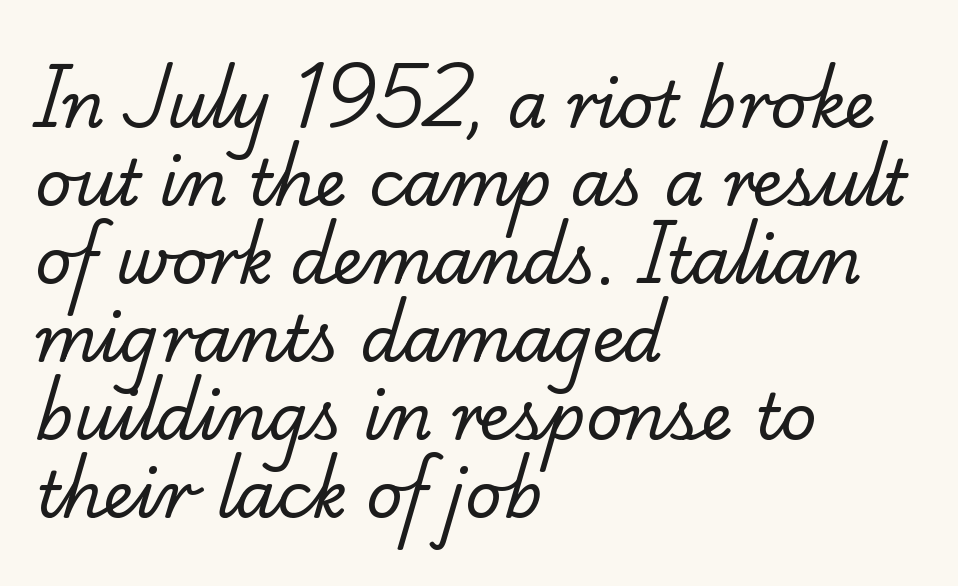
The typesetter chose a ragged-right arrangement here. The letters sit at their default tracking, neither squeezed nor spread. The strokes are not fattened; the text isn't bold. This sample has the flowing, uneven cadence of proportional lettering. Honestly, there is no underline to notice here at all.
